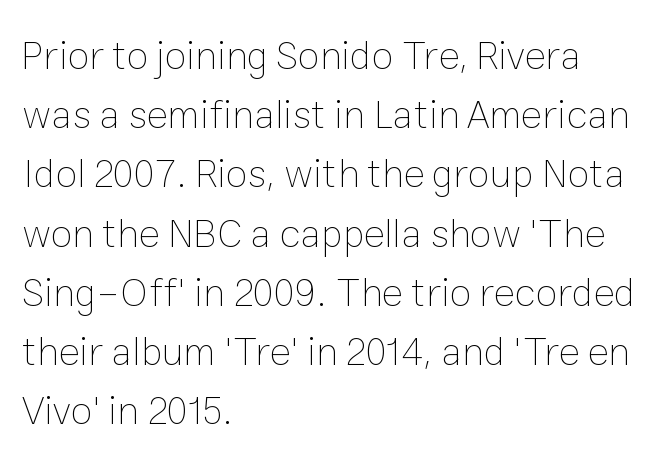
{"italic": "no", "bold": "no", "weight": "thin", "width": "normal", "stroke_contrast": "low", "x_height": "medium", "monospaced": "no", "underline": "no", "align": "left", "line_spacing": "normal", "line_spacing_ratio": 1.48, "letter_spacing": "normal", "letter_spacing_em": 0.0, "glyph_px": 40}
